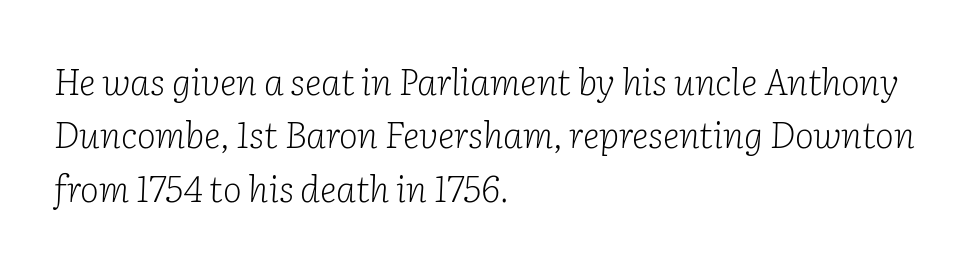
Q: Is the text bold? A: No.
Q: Is the text italic (slanted)? A: Yes, it leans right by about 2 degrees.
Q: Is the typeface a serif or a sans-serif typeface? A: Serif.
Q: Is the text underlined? A: No.
Q: How is the paragraph aligned? A: Left-aligned.
Q: Is the spacing between letters normal or unusually wide? A: Normal.
Q: Is the spacing between lines tight, normal or loose? A: Normal.
Q: Width (condensed, normal, or wide)? A: Normal.
Q: Stroke contrast? A: Low.
Q: x-height? A: Medium.
Q: Monospaced? A: No.
